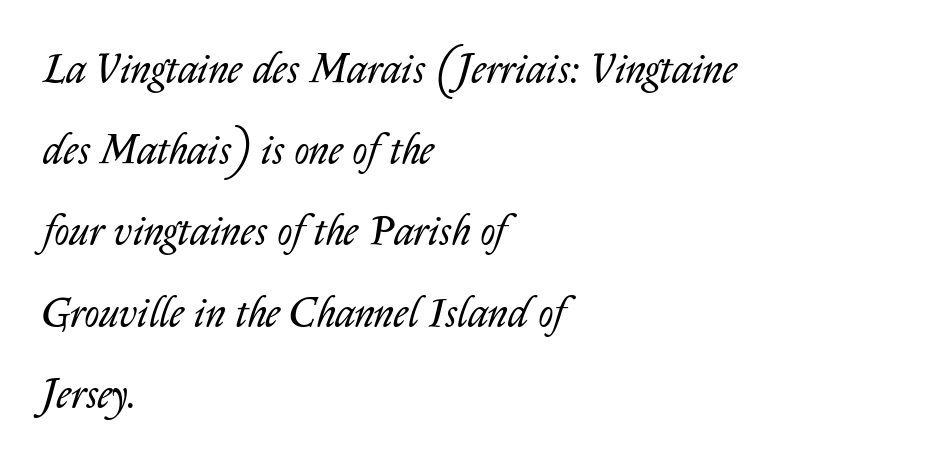
Q: Is the text bold? A: No.
Q: Is the text italic (slanted)? A: Yes, it leans right by about 14 degrees.
Q: Is the text underlined? A: No.
Q: How is the paragraph aligned? A: Left-aligned.
Q: Is the spacing between letters normal or unusually wide? A: Normal.
Q: Is the spacing between lines tight, normal or loose? A: Loose.
Q: Width (condensed, normal, or wide)? A: Normal.
Q: Stroke contrast? A: Low.
Q: x-height? A: Medium.
Q: Monospaced? A: No.
